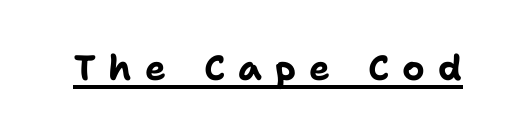
Is this a fixed-width face? No — the glyphs have proportional, varying widths. Do the letters lean? They stand straight. Serifs: no, the terminals of the letterforms are clean. Honestly, the underline is the first thing you notice here.
